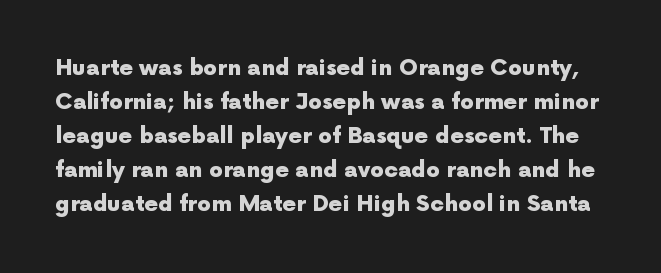
Q: Is the text bold? A: Yes.
Q: Is the text italic (slanted)? A: No, it is upright.
Q: Is the text underlined? A: No.
Q: Is the spacing between letters normal or unusually wide? A: Normal.
Q: Is the spacing between lines tight, normal or loose? A: Normal.
